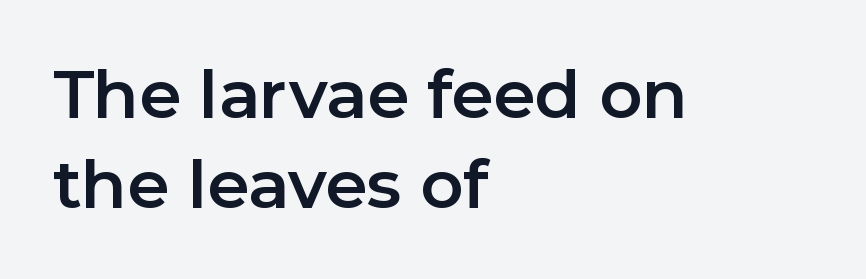
Q: Is the text italic (slanted)? A: No, it is upright.
Q: Is the typeface a serif or a sans-serif typeface? A: Sans-serif.
Q: Is the text underlined? A: No.
Q: How is the paragraph aligned? A: Left-aligned.
Q: Is the spacing between letters normal or unusually wide? A: Normal.
Q: Is the spacing between lines tight, normal or loose? A: Normal.
Q: Width (condensed, normal, or wide)? A: Normal.
Q: Stroke contrast? A: Low.
Q: x-height? A: Medium.
Q: Monospaced? A: No.
